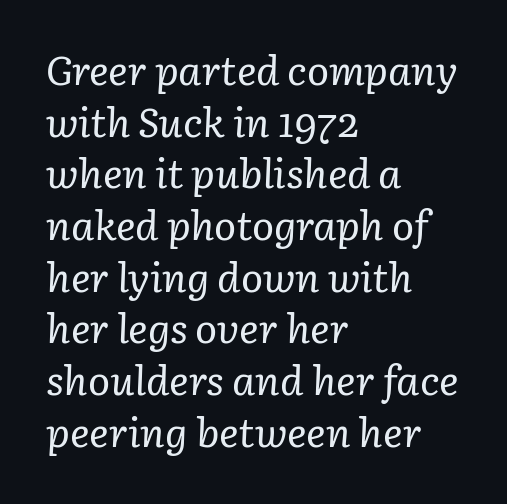
{"serif": "yes", "italic": "yes", "lean": "right", "slant_degrees": 3, "bold": "no", "weight": "regular", "width": "normal", "stroke_contrast": "low", "x_height": "medium", "monospaced": "no", "underline": "no", "align": "left", "line_spacing": "normal", "line_spacing_ratio": 1.26, "letter_spacing": "normal", "letter_spacing_em": 0.0, "glyph_px": 41}
